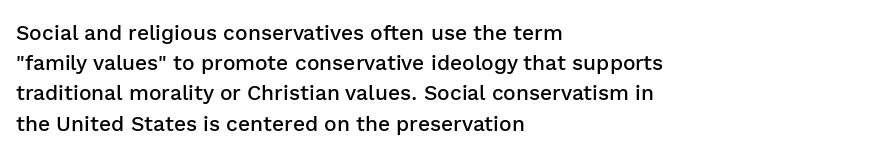
The image shows 21 px text type, upright; set left-aligned, normal line spacing (1.44x), normal letter spacing, not underlined.
